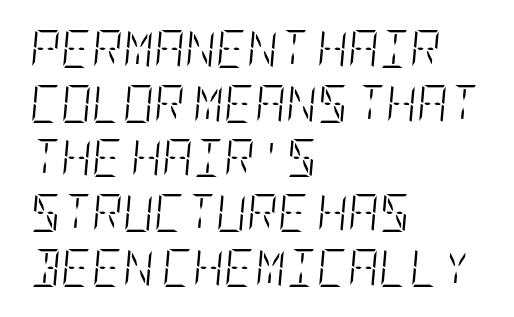
The image shows 38 px light, condensed type, italic (leaning right); set left-aligned, normal line spacing (1.44x), normal letter spacing, not underlined; low stroke contrast and a large x-height.
